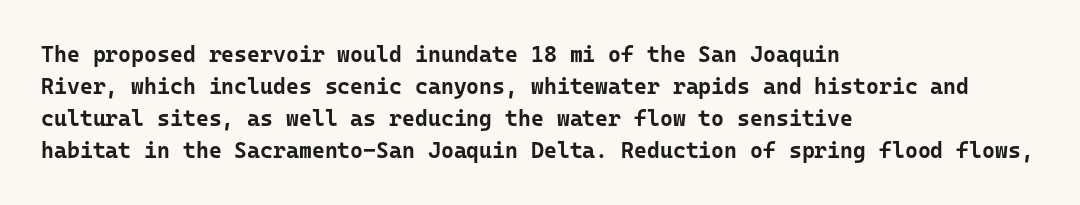
The image shows 22 px bold type, upright; set left-aligned, normal line spacing (1.45x), normal letter spacing, not underlined.
